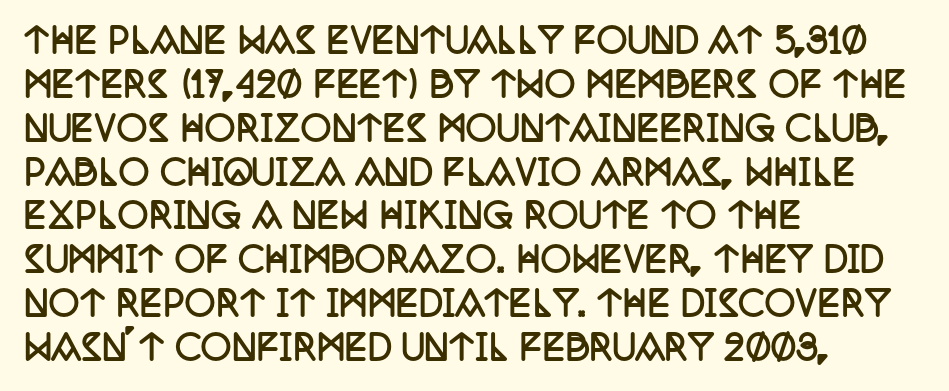
These lines were composed using upright roman letters. The text block is weighted toward the left margin, trailing off unevenly rightward. Decoration check: the copy has no underline. Emphasis by weight is at full strength: bold. Serifs: yes, visible at the terminals of the letterforms.
